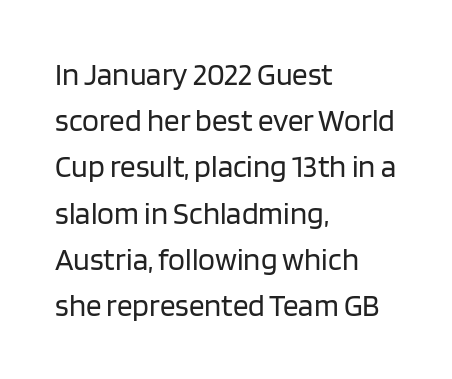
{"serif": "no", "italic": "no", "bold": "no", "weight": "regular", "width": "normal", "stroke_contrast": "low", "x_height": "large", "monospaced": "no", "underline": "no", "align": "left", "line_spacing": "normal", "line_spacing_ratio": 1.49, "letter_spacing": "normal", "letter_spacing_em": 0.0, "glyph_px": 31}
